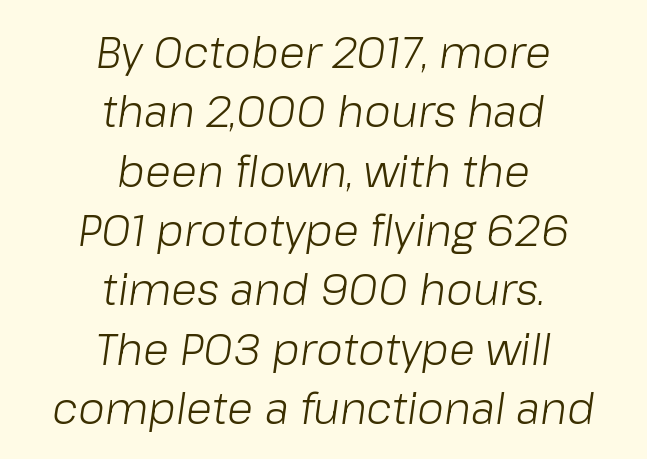
Q: Is the text bold? A: No.
Q: Is the text italic (slanted)? A: Yes, it leans right by about 8 degrees.
Q: Is the text underlined? A: No.
Q: How is the paragraph aligned? A: Centered.
Q: Is the spacing between letters normal or unusually wide? A: Normal.
Q: Is the spacing between lines tight, normal or loose? A: Normal.
Q: Width (condensed, normal, or wide)? A: Normal.
Q: Stroke contrast? A: Low.
Q: x-height? A: Medium.
Q: Monospaced? A: No.
